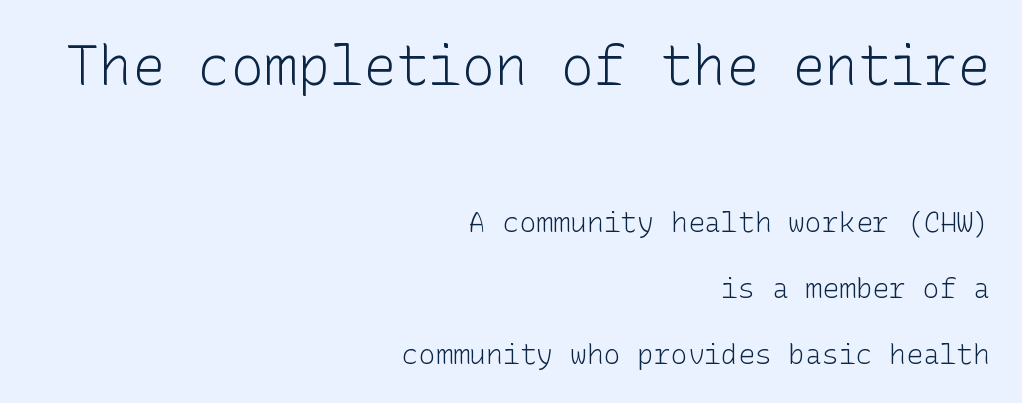
The image shows 55 px light sans-serif type, upright; set right-aligned, loose line spacing (2.35x), normal letter spacing, not underlined; the first (top) block is 1.96x larger; low stroke contrast and a medium x-height.
